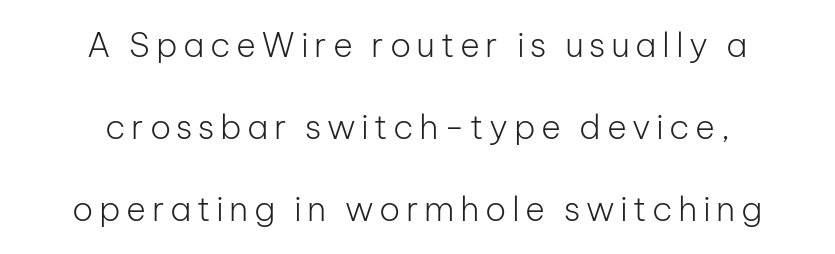
Q: Is the text bold? A: No.
Q: Is the text italic (slanted)? A: No, it is upright.
Q: Is the typeface a serif or a sans-serif typeface? A: Sans-serif.
Q: Is the text underlined? A: No.
Q: How is the paragraph aligned? A: Centered.
Q: Is the spacing between lines tight, normal or loose? A: Loose.
Q: Width (condensed, normal, or wide)? A: Normal.
Q: Stroke contrast? A: Low.
Q: x-height? A: Medium.
Q: Monospaced? A: No.
